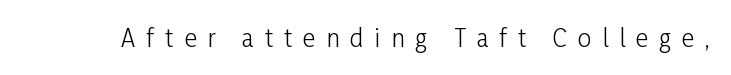
The image shows 24 px text type, upright; set unusually wide letter spacing (+0.45 em), not underlined.
